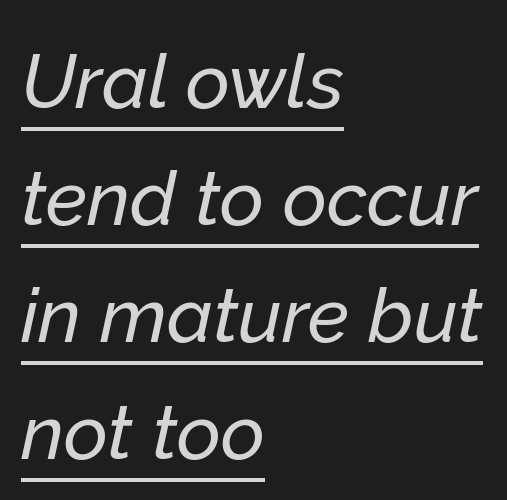
One-word summary of the alignment: left. How would I describe the line gaps? Plain and ordinary. This sample uses an oblique cut, with every glyph tilted off the vertical. Caption: standard tracking, unaltered. Caption: lettering with a line underneath.
